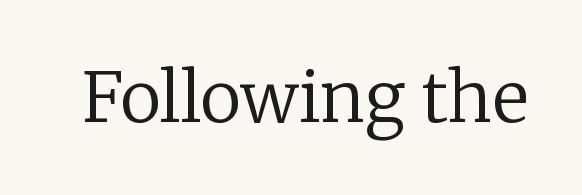
Little horizontal feet cap the strokes, marking this as serif type. These glyphs show unthickened strokes, regular width or finer. A roman cut, with each character standing at attention. Here the glyphs are tracked normally, forming tight word shapes.
